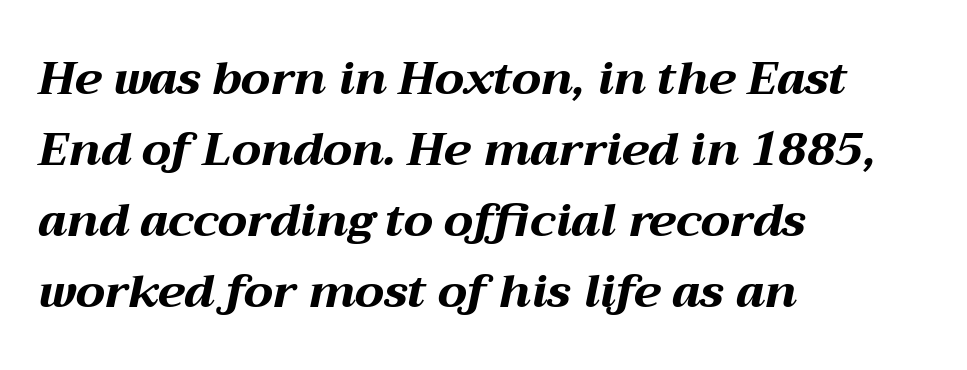
The image shows 46 px bold, wide type, italic (leaning right); set left-aligned, normal line spacing (1.54x), normal letter spacing, not underlined; medium stroke contrast and a medium x-height.
